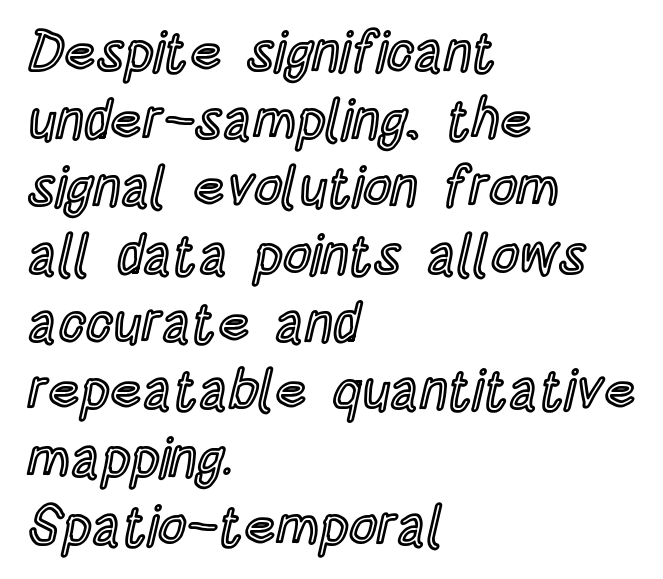
{"width": "condensed", "x_height": "large", "monospaced": "no", "underline": "no", "align": "left", "line_spacing_ratio": 1.23, "letter_spacing": "normal", "letter_spacing_em": 0.0, "glyph_px": 55}
